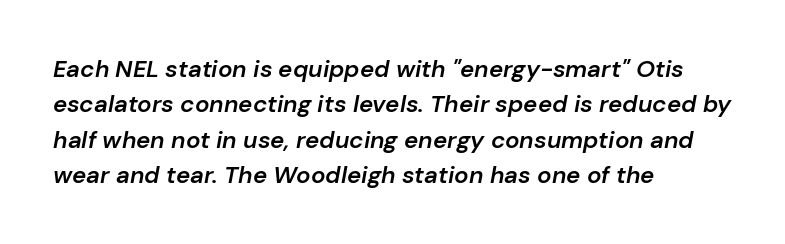
Q: Is the text bold? A: Semi-bold.
Q: Is the text italic (slanted)? A: Yes, it leans right by about 10 degrees.
Q: Is the text underlined? A: No.
Q: How is the paragraph aligned? A: Left-aligned.
Q: Is the spacing between letters normal or unusually wide? A: Normal.
Q: Is the spacing between lines tight, normal or loose? A: Normal.
